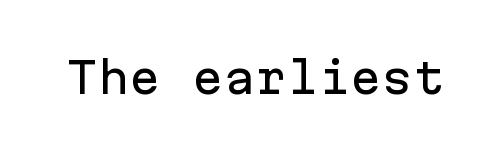
The font family rendered here belongs to the sans-serif group. Looks like terminal output: every glyph gets an equal slot. The letters stand straight up with perfectly vertical stems. This rendering leaves character spacing at its baseline value.
